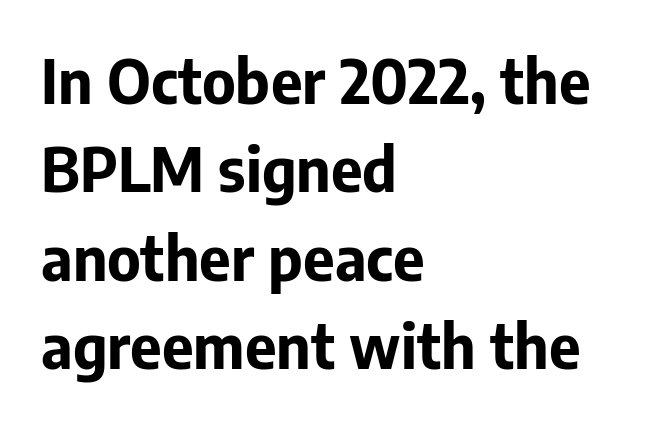
Q: Is the text bold? A: Yes.
Q: Is the text italic (slanted)? A: No, it is upright.
Q: Is the typeface a serif or a sans-serif typeface? A: Sans-serif.
Q: Is the text underlined? A: No.
Q: How is the paragraph aligned? A: Left-aligned.
Q: Is the spacing between letters normal or unusually wide? A: Normal.
Q: Is the spacing between lines tight, normal or loose? A: Normal.
Q: Width (condensed, normal, or wide)? A: Normal.
Q: Stroke contrast? A: Low.
Q: x-height? A: Medium.
Q: Monospaced? A: No.
